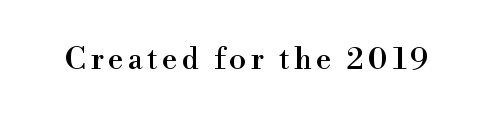
Tall strokes in this sample are plumb rather than angled. Is this a fixed-width face? No — the glyphs have proportional, varying widths. The designer went with a serif here, giving each stem small feet. The strip under each line holds only bare page.
